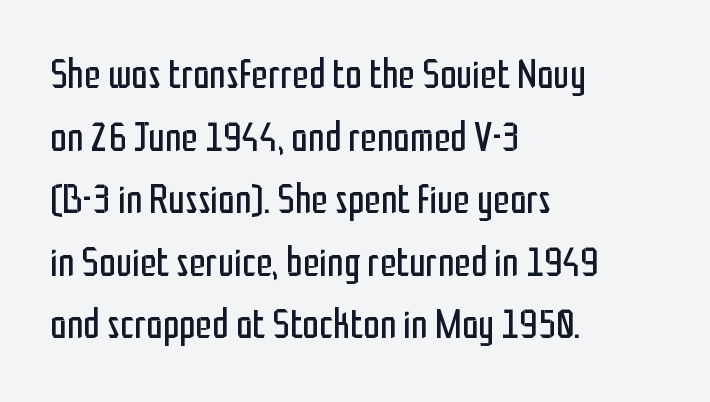
Q: Is the text bold? A: No.
Q: Is the text italic (slanted)? A: No, it is upright.
Q: Is the typeface a serif or a sans-serif typeface? A: Sans-serif.
Q: Is the text underlined? A: No.
Q: How is the paragraph aligned? A: Left-aligned.
Q: Is the spacing between letters normal or unusually wide? A: Normal.
Q: Is the spacing between lines tight, normal or loose? A: Normal.
Q: Width (condensed, normal, or wide)? A: Condensed.
Q: Stroke contrast? A: Low.
Q: x-height? A: Medium.
Q: Monospaced? A: No.
